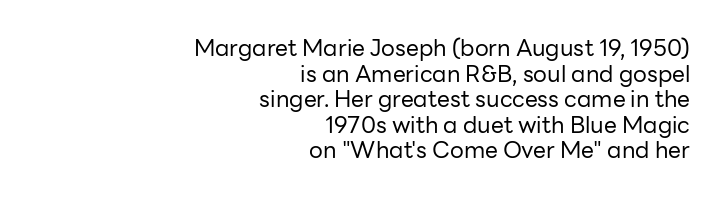
{"italic": "no", "bold": "no", "underline": "no", "align": "right", "line_spacing": "tight", "line_spacing_ratio": 1.11, "letter_spacing": "normal", "letter_spacing_em": 0.0, "glyph_px": 23}
